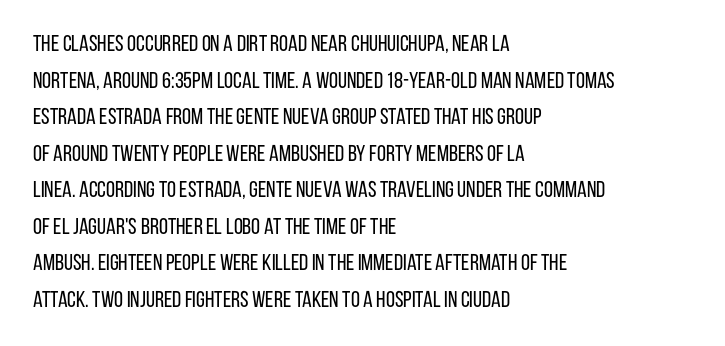
Q: Is the text bold? A: No.
Q: Is the text italic (slanted)? A: No, it is upright.
Q: Is the text underlined? A: No.
Q: How is the paragraph aligned? A: Left-aligned.
Q: Is the spacing between letters normal or unusually wide? A: Normal.
Q: Is the spacing between lines tight, normal or loose? A: Normal.
